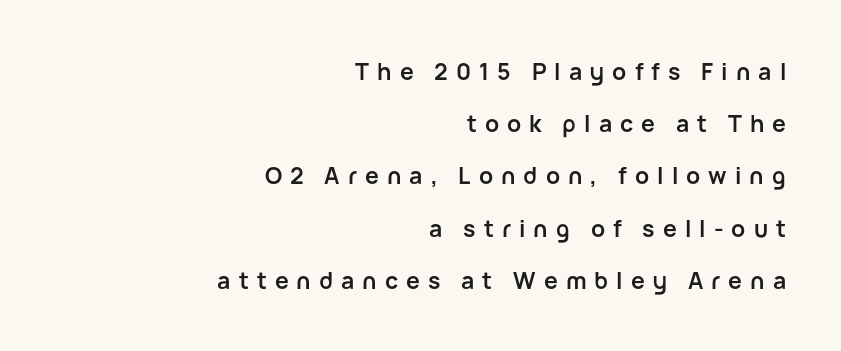
The image shows 23 px bold type, upright; set right-aligned, loose line spacing (2.27x), unusually wide letter spacing (+0.35 em), not underlined.
